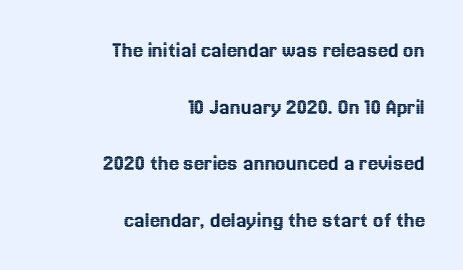
Whoever set this chose breathing room over compactness in the vertical rhythm. Tracking value appears to be zero — textbook default spacing. The letters stand upright; this is a roman face. The words here are not underlined. Line endings align vertically; line beginnings do not.
